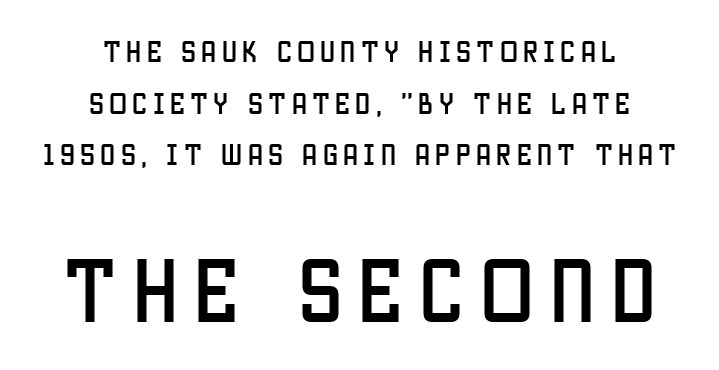
Nothing sits at the stroke ends, so this counts as sans-serif. Rendered with straight, roman letterforms. The type is letterspaced generously, with wide tracking. The glyphs are unaccompanied by any horizontal stroke below them. A student would call this center alignment; a typographer would say set centered.
